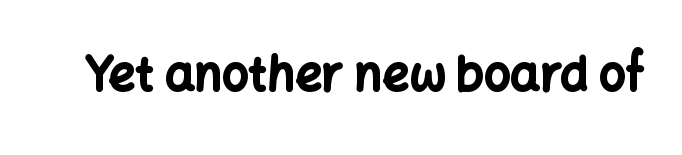
Q: Is the text bold? A: Yes.
Q: Is the text italic (slanted)? A: No, it is upright.
Q: Is the typeface a serif or a sans-serif typeface? A: Sans-serif.
Q: Is the text underlined? A: No.
Q: Is the spacing between letters normal or unusually wide? A: Normal.
Q: Width (condensed, normal, or wide)? A: Normal.
Q: Stroke contrast? A: Low.
Q: x-height? A: Medium.
Q: Monospaced? A: No.
